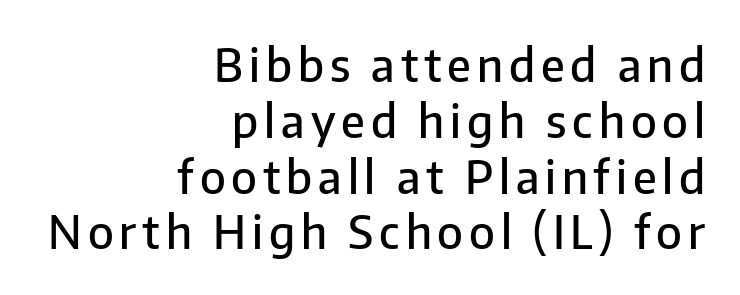
The image shows 45 px semibold sans-serif type, upright; set right-aligned, line spacing 1.24x, not underlined; low stroke contrast and a medium x-height.
